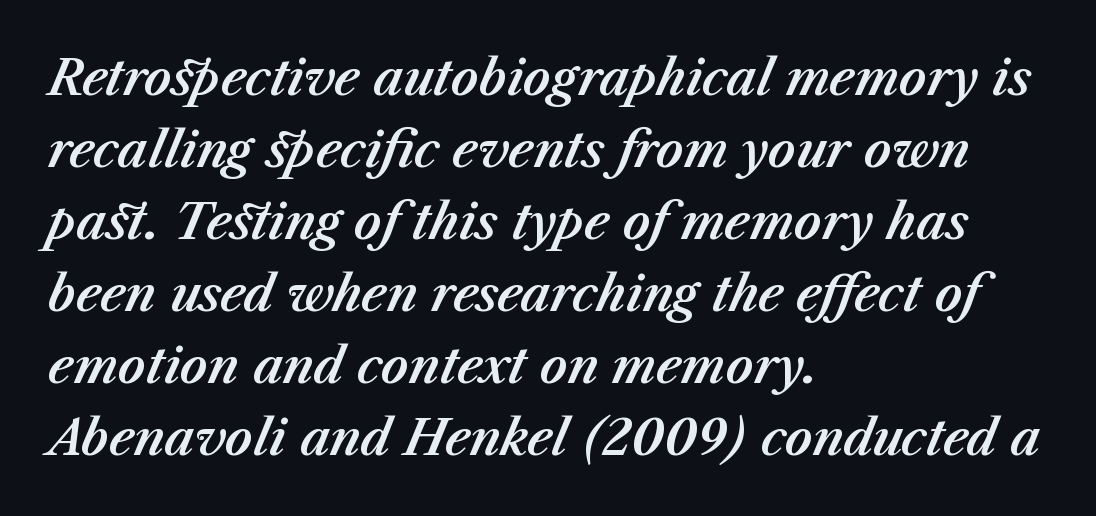
Q: Is the text italic (slanted)? A: Yes, it leans right by about 23 degrees.
Q: Is the text underlined? A: No.
Q: How is the paragraph aligned? A: Left-aligned.
Q: Is the spacing between letters normal or unusually wide? A: Normal.
Q: Is the spacing between lines tight, normal or loose? A: Normal.
Q: Width (condensed, normal, or wide)? A: Normal.
Q: Stroke contrast? A: Medium.
Q: x-height? A: Medium.
Q: Monospaced? A: No.
